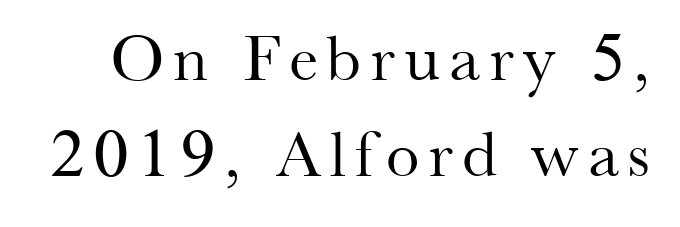
{"serif": "yes", "italic": "no", "bold": "no", "weight": "regular", "width": "normal", "stroke_contrast": "medium", "x_height": "small", "monospaced": "no", "underline": "no", "line_spacing": "normal", "line_spacing_ratio": 1.44, "glyph_px": 67}
